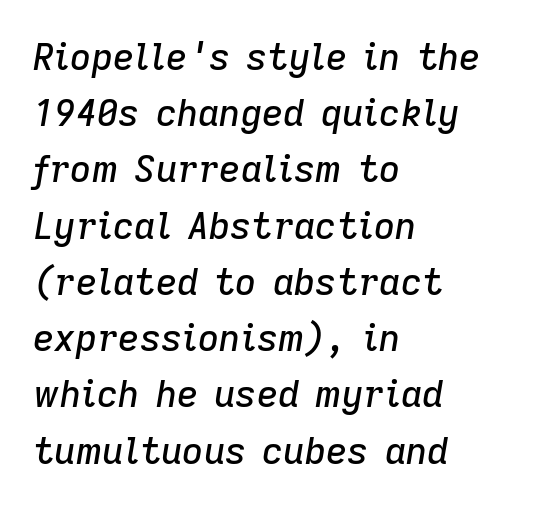
Q: Is the text italic (slanted)? A: Yes, it leans right by about 9 degrees.
Q: Is the text underlined? A: No.
Q: How is the paragraph aligned? A: Left-aligned.
Q: Is the spacing between letters normal or unusually wide? A: Normal.
Q: Is the spacing between lines tight, normal or loose? A: Normal.
Q: Width (condensed, normal, or wide)? A: Normal.
Q: Stroke contrast? A: Low.
Q: x-height? A: Medium.
Q: Monospaced? A: No.
